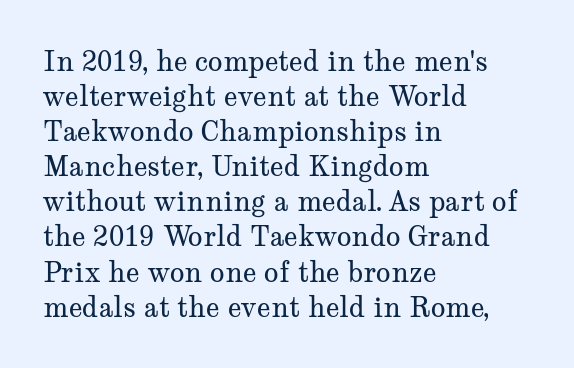
Q: Is the text bold? A: No.
Q: Is the text italic (slanted)? A: No, it is upright.
Q: Is the text underlined? A: No.
Q: How is the paragraph aligned? A: Left-aligned.
Q: Is the spacing between letters normal or unusually wide? A: Normal.
Q: Is the spacing between lines tight, normal or loose? A: Normal.
